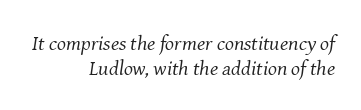
The image shows 21 px text type, italic (leaning right); set right-aligned, line spacing 1.2x, normal letter spacing, not underlined.
